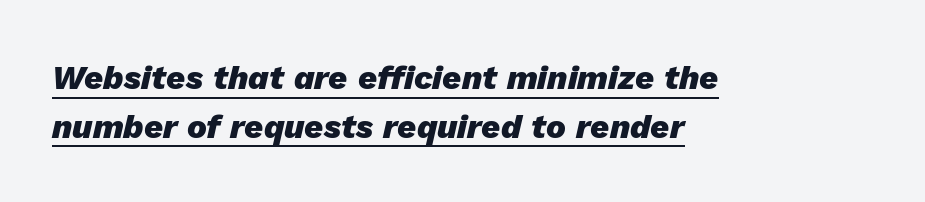
Q: Is the text bold? A: Yes.
Q: Is the text italic (slanted)? A: Yes, it leans right by about 13 degrees.
Q: Is the text underlined? A: Yes.
Q: How is the paragraph aligned? A: Left-aligned.
Q: Is the spacing between letters normal or unusually wide? A: Normal.
Q: Is the spacing between lines tight, normal or loose? A: Normal.
Q: Width (condensed, normal, or wide)? A: Normal.
Q: Stroke contrast? A: Low.
Q: x-height? A: Medium.
Q: Monospaced? A: No.
